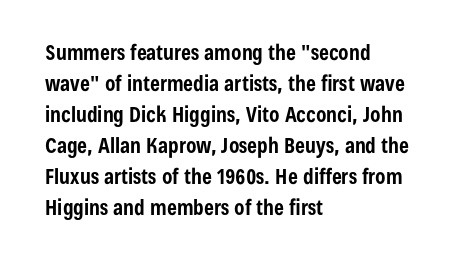
These lines keep a tight, regular rhythm from letter to letter. The typesetting leans heavy: a genuine bold. Line beginnings align vertically; line endings do not. If you drew a line through each stem, it would be perfectly vertical. Letters rest on an invisible, unmarked baseline.
